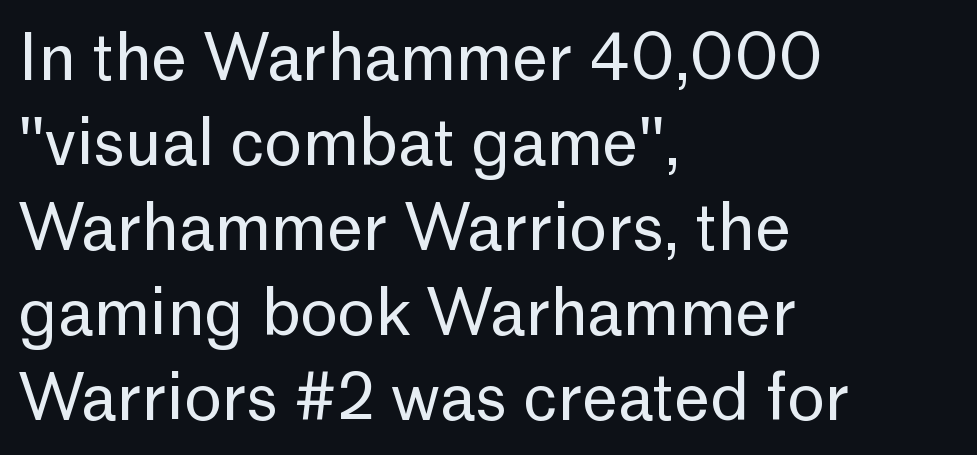
The image shows 64 px regular-weight sans-serif type, upright; set left-aligned, normal line spacing (1.33x), normal letter spacing, not underlined; low stroke contrast and a medium x-height.
